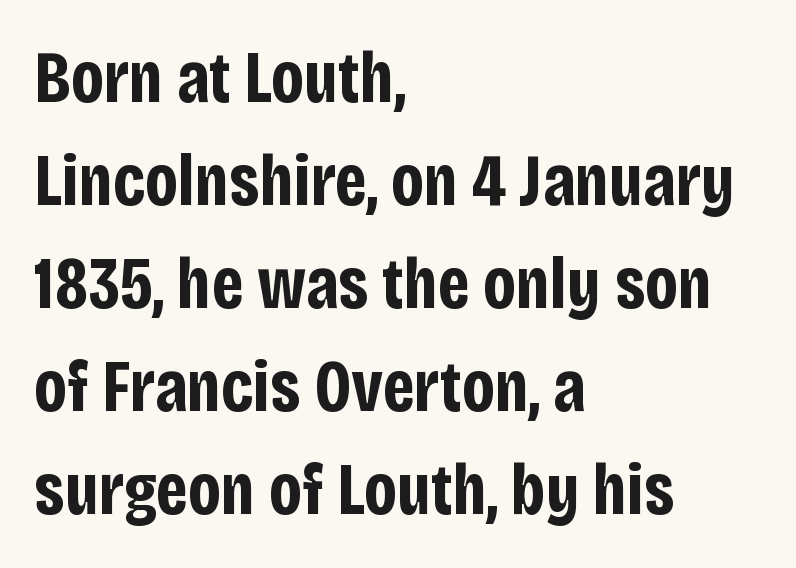
Q: Is the text bold? A: Yes.
Q: Is the text italic (slanted)? A: No, it is upright.
Q: Is the typeface a serif or a sans-serif typeface? A: Sans-serif.
Q: Is the text underlined? A: No.
Q: How is the paragraph aligned? A: Left-aligned.
Q: Is the spacing between letters normal or unusually wide? A: Normal.
Q: Is the spacing between lines tight, normal or loose? A: Normal.
Q: Width (condensed, normal, or wide)? A: Condensed.
Q: Stroke contrast? A: Low.
Q: x-height? A: Large.
Q: Monospaced? A: No.
